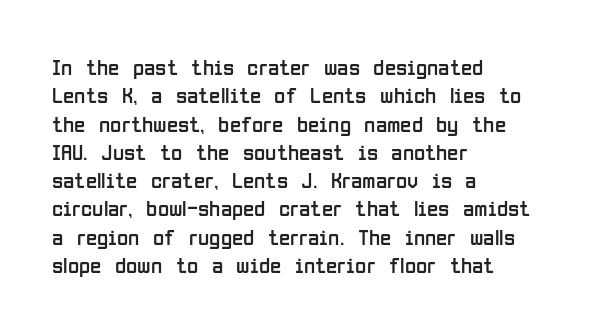
The image shows 23 px text type, upright; set left-aligned, line spacing 1.23x, normal letter spacing, not underlined.
